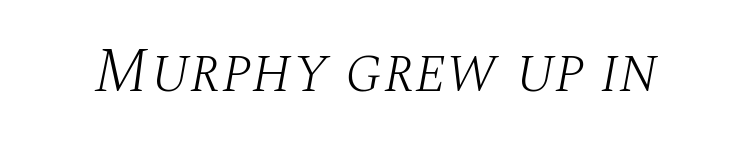
The image shows 63 px light serif type, italic (leaning right); set normal letter spacing, not underlined; medium stroke contrast and a large x-height.
